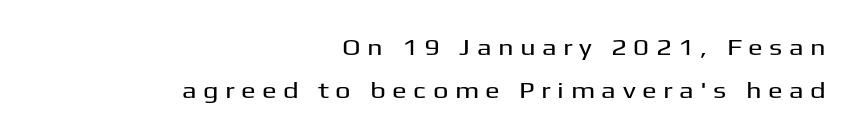
The block of text is sparse from top to bottom, with ample space between rows. The lines are quadded right. The rendering inserts visible extra space after every character. The letters stand straight up with perfectly vertical stems. This rendering features lettering with no underline.
